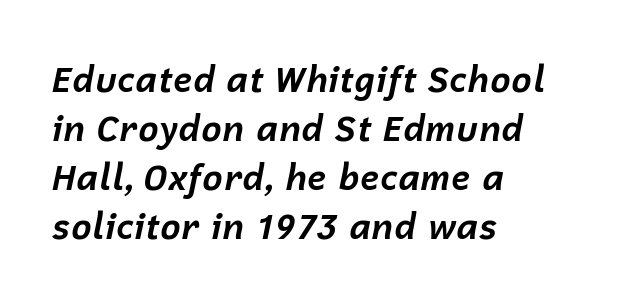
The image shows 35 px bold type, italic (leaning right); set left-aligned, normal line spacing (1.4x), normal letter spacing, not underlined; low stroke contrast and a medium x-height.
